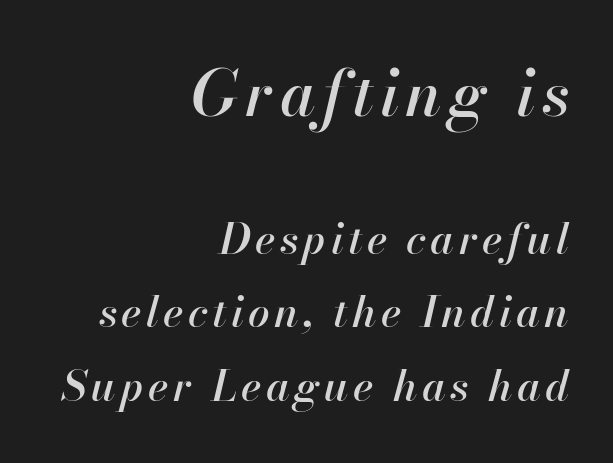
The typesetter chose a ragged-left arrangement here. These lines were composed using italics. Rule under the text: the space is simply empty. The face used here appears at its bigger size in the upper chunk.
